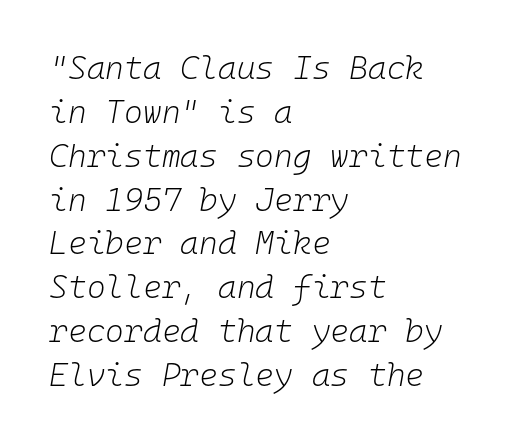
Q: Is the text bold? A: No.
Q: Is the text italic (slanted)? A: Yes, it leans right by about 10 degrees.
Q: Is the text underlined? A: No.
Q: How is the paragraph aligned? A: Left-aligned.
Q: Is the spacing between letters normal or unusually wide? A: Normal.
Q: Is the spacing between lines tight, normal or loose? A: Normal.
Q: Width (condensed, normal, or wide)? A: Normal.
Q: Stroke contrast? A: Low.
Q: x-height? A: Medium.
Q: Monospaced? A: Yes.
